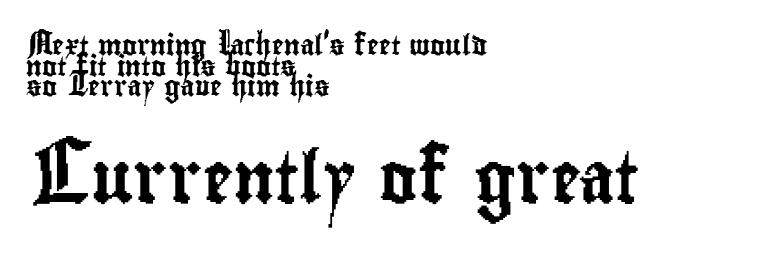
{"serif": "no", "italic": "no", "width": "condensed", "stroke_contrast": "low", "x_height": "small", "monospaced": "no", "underline": "no", "align": "left", "line_spacing": "tight", "line_spacing_ratio": 1.03, "letter_spacing": "normal", "letter_spacing_em": 0.0, "larger_block": "second", "size_ratio": 2.55, "glyph_px": 51}
